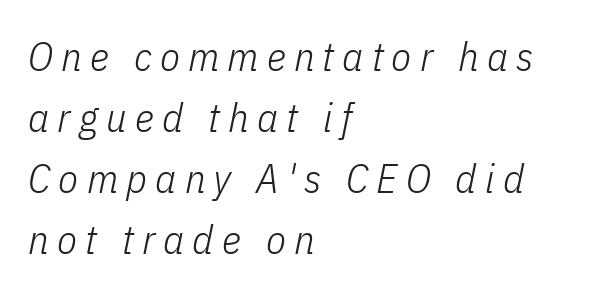
Q: Is the text bold? A: No.
Q: Is the text italic (slanted)? A: Yes, it leans right by about 11 degrees.
Q: Is the text underlined? A: No.
Q: How is the paragraph aligned? A: Left-aligned.
Q: Is the spacing between letters normal or unusually wide? A: Unusually wide.
Q: Is the spacing between lines tight, normal or loose? A: Normal.
Q: Width (condensed, normal, or wide)? A: Condensed.
Q: Stroke contrast? A: Low.
Q: x-height? A: Medium.
Q: Monospaced? A: No.
